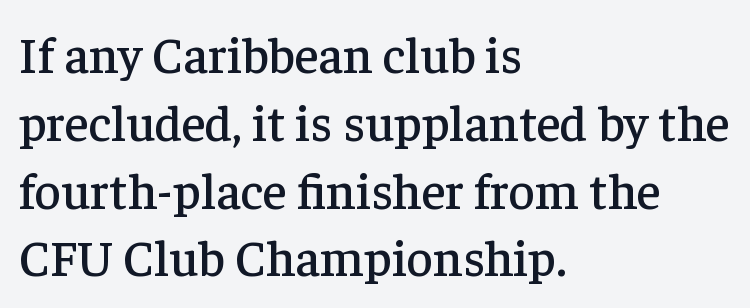
The image shows 51 px serif type, upright; set left-aligned, normal line spacing (1.33x), normal letter spacing, not underlined; low stroke contrast and a medium x-height.
